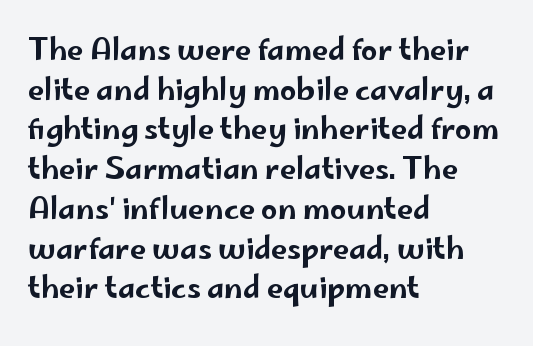
The horizontal fit of the characters is conventional and even. Any mark beneath the type? The region is blank. These lines were composed using upright roman letters. Type style note: lacks serifs. The rows are spaced the way most documents space them. Line beginnings align vertically; line endings do not.
